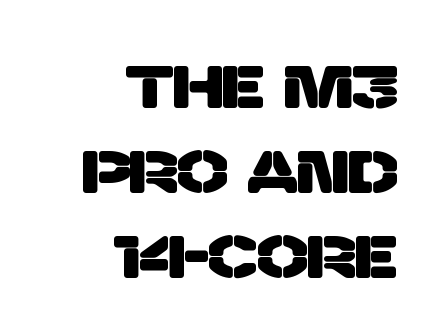
The image shows 60 px sans-serif type; set right-aligned, normal line spacing (1.42x), normal letter spacing, not underlined; low stroke contrast and a large x-height.
